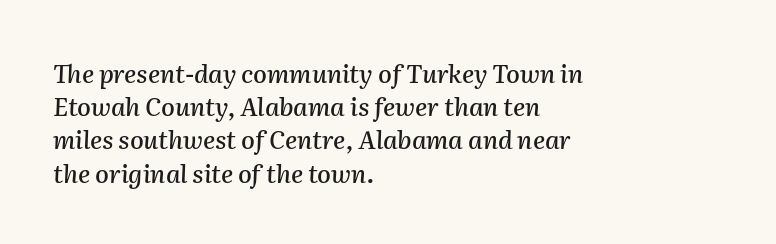
{"italic": "yes", "lean": "right", "slant_degrees": 2, "underline": "no", "align": "left", "line_spacing": "normal", "line_spacing_ratio": 1.33, "letter_spacing": "normal", "letter_spacing_em": 0.0, "glyph_px": 25}
